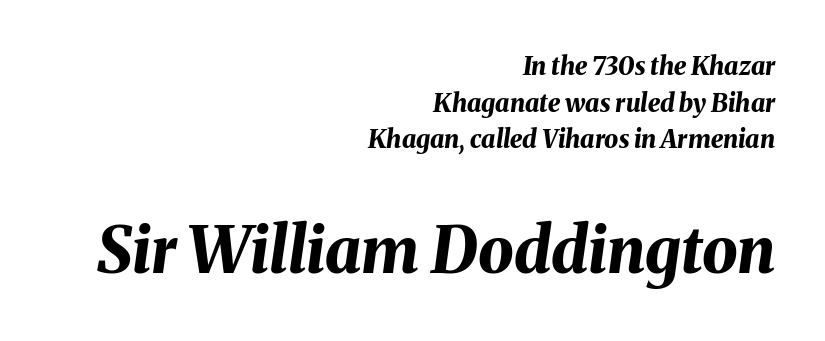
Q: Is the text bold? A: Yes.
Q: Is the text italic (slanted)? A: Yes, it leans right by about 8 degrees.
Q: Is the text underlined? A: No.
Q: How is the paragraph aligned? A: Right-aligned.
Q: Is the spacing between letters normal or unusually wide? A: Normal.
Q: Is the spacing between lines tight, normal or loose? A: Normal.
Q: Which block of text is set in a larger size, the first (top) or the second (bottom)? A: The second (bottom) one.
Q: Width (condensed, normal, or wide)? A: Normal.
Q: Stroke contrast? A: Medium.
Q: x-height? A: Medium.
Q: Monospaced? A: No.
